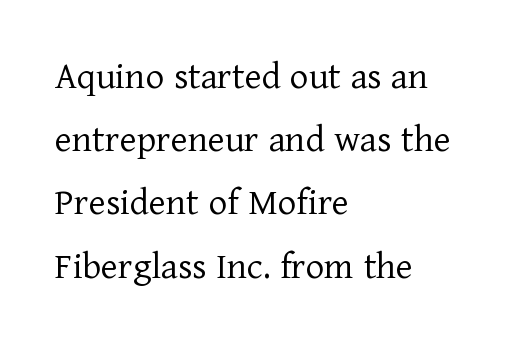
{"serif": "yes", "italic": "no", "bold": "no", "weight": "light", "width": "normal", "stroke_contrast": "low", "x_height": "medium", "monospaced": "no", "underline": "no", "align": "left", "line_spacing": "normal", "line_spacing_ratio": 1.58, "letter_spacing": "normal", "letter_spacing_em": 0.0, "glyph_px": 40}
